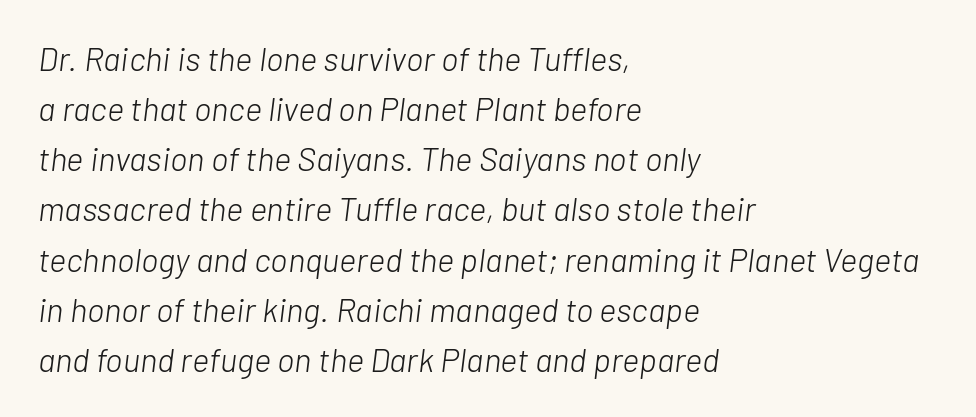
{"italic": "yes", "lean": "right", "slant_degrees": 7, "bold": "no", "weight": "light", "width": "normal", "stroke_contrast": "low", "x_height": "medium", "monospaced": "no", "underline": "no", "align": "left", "line_spacing": "normal", "line_spacing_ratio": 1.52, "letter_spacing": "normal", "letter_spacing_em": 0.0, "glyph_px": 33}
